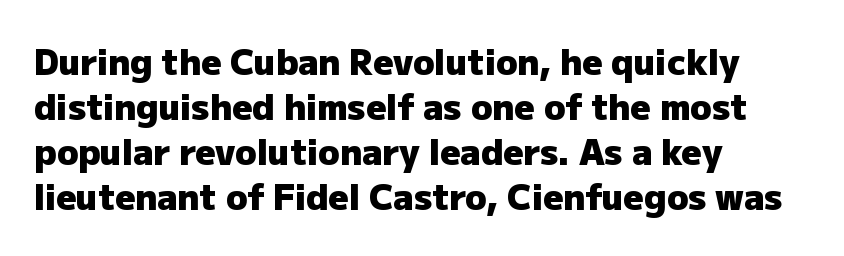
Q: Is the text bold? A: Yes.
Q: Is the text italic (slanted)? A: No, it is upright.
Q: Is the typeface a serif or a sans-serif typeface? A: Sans-serif.
Q: Is the text underlined? A: No.
Q: How is the paragraph aligned? A: Left-aligned.
Q: Is the spacing between letters normal or unusually wide? A: Normal.
Q: Is the spacing between lines tight, normal or loose? A: Normal.
Q: Width (condensed, normal, or wide)? A: Normal.
Q: Stroke contrast? A: Low.
Q: x-height? A: Medium.
Q: Monospaced? A: No.
